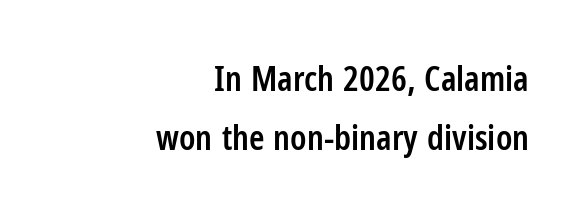
Q: Is the text bold? A: Semi-bold.
Q: Is the text italic (slanted)? A: No, it is upright.
Q: Is the typeface a serif or a sans-serif typeface? A: Sans-serif.
Q: Is the text underlined? A: No.
Q: How is the paragraph aligned? A: Right-aligned.
Q: Is the spacing between letters normal or unusually wide? A: Normal.
Q: Is the spacing between lines tight, normal or loose? A: Normal.
Q: Width (condensed, normal, or wide)? A: Condensed.
Q: Stroke contrast? A: Low.
Q: x-height? A: Medium.
Q: Monospaced? A: No.
